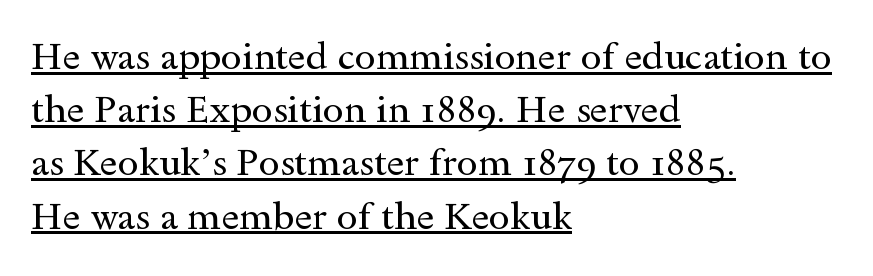
The image shows 38 px regular-weight, wide serif type, upright; set left-aligned, normal line spacing (1.4x), normal letter spacing, underlined; a small x-height.
